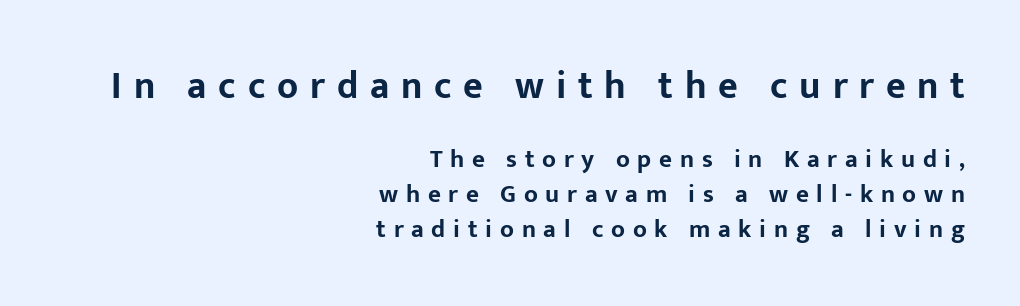
{"serif": "no", "italic": "no", "bold": "yes", "weight": "bold", "width": "normal", "stroke_contrast": "low", "x_height": "medium", "monospaced": "no", "underline": "no", "align": "right", "line_spacing": "normal", "line_spacing_ratio": 1.39, "letter_spacing": "wide", "letter_spacing_em": 0.31, "larger_block": "first", "size_ratio": 1.52, "glyph_px": 38}
